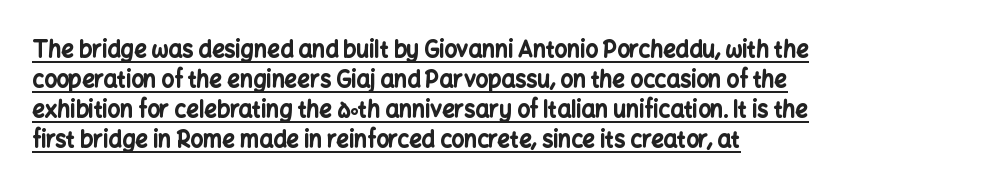
Between one letter and the next there's only the usual sliver of space. The strokes are fattened all the way to bold. A normal amount of white space separates one row of letters from the next. The rendered words wear a rule along their underside. Is there any slant? The stems are plumb.
